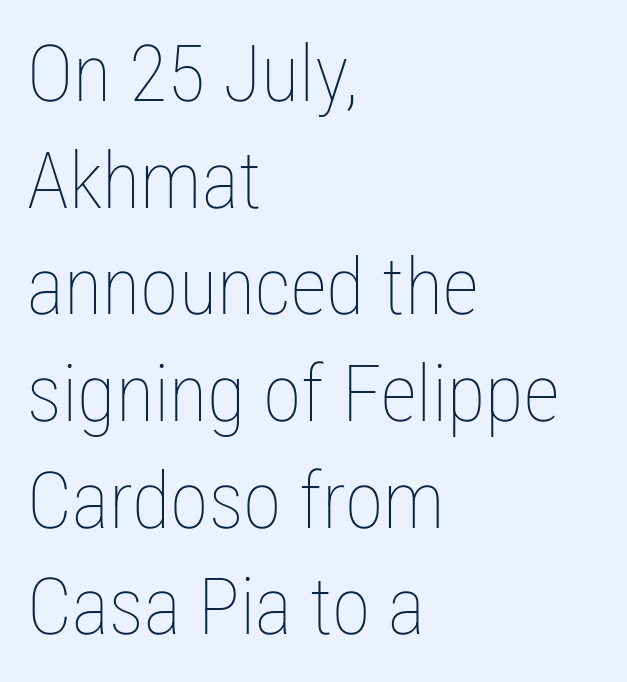
{"italic": "no", "bold": "no", "weight": "thin", "width": "condensed", "stroke_contrast": "low", "x_height": "medium", "monospaced": "no", "underline": "no", "align": "left", "line_spacing": "normal", "line_spacing_ratio": 1.35, "letter_spacing": "normal", "letter_spacing_em": 0.0, "glyph_px": 79}
